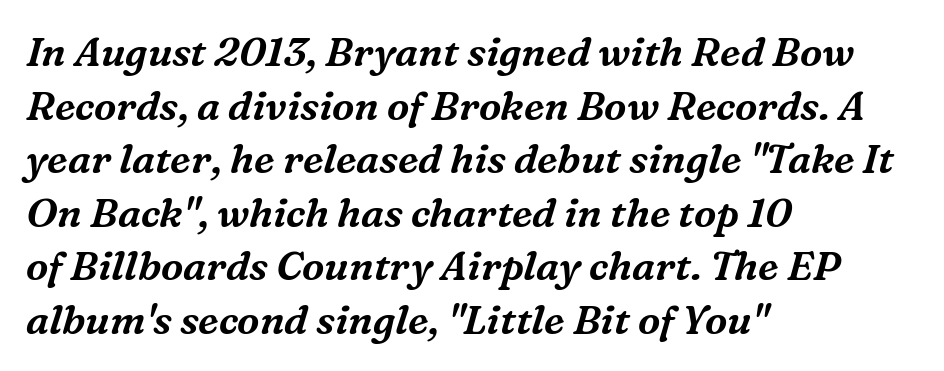
{"serif": "yes", "italic": "yes", "lean": "right", "slant_degrees": 16, "width": "normal", "stroke_contrast": "medium", "x_height": "medium", "monospaced": "no", "underline": "no", "align": "left", "line_spacing": "normal", "line_spacing_ratio": 1.34, "letter_spacing": "normal", "letter_spacing_em": 0.0, "glyph_px": 40}
